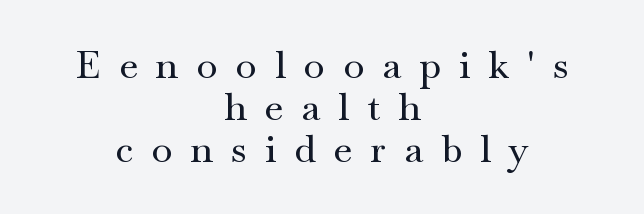
Are there feet on the stems? There are — it's a serif. The letters stand straight up with perfectly vertical stems. The space beneath each line is pristine and unruled. The passage shown stacks its lines with hardly any gap. One-word summary of the alignment: center. Is this a fixed-width face? No — the glyphs have proportional, varying widths.
